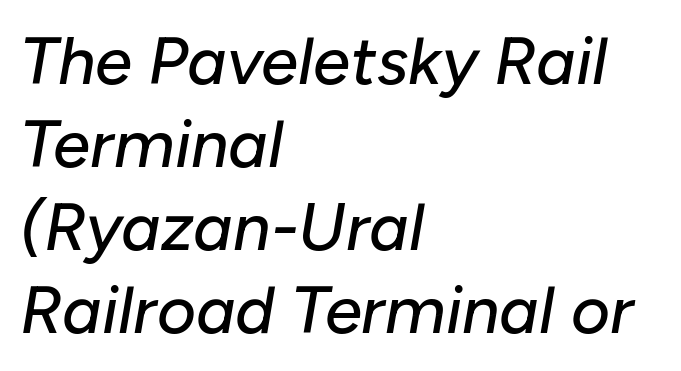
The passage is arranged the way most books set body copy — flush left. Style check: oblique. A typesetter would call this proportional, since set widths differ per character. Descenders hang freely into open space.
